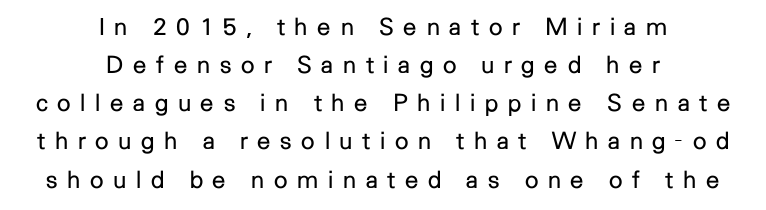
The image shows 24 px text type, upright; set centered, normal line spacing (1.59x), unusually wide letter spacing (+0.4 em), not underlined.
